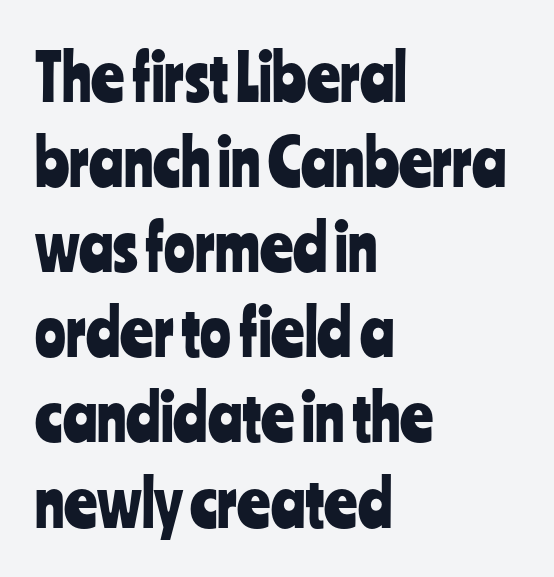
The image shows 64 px condensed sans-serif type, upright; set left-aligned, normal line spacing (1.33x), normal letter spacing, not underlined; low stroke contrast and a medium x-height.
